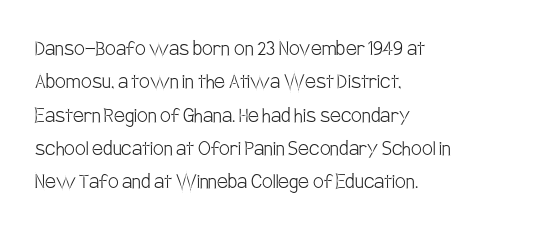
The letterforms sit at book weight or below. Posture: straight, roman, zero tilt. Tracking value appears to be zero — textbook default spacing. The passage shown stacks its lines at a standard gap. Is the block centered? No — it sits flush against the left margin. The foot of each line stays bare and open.
